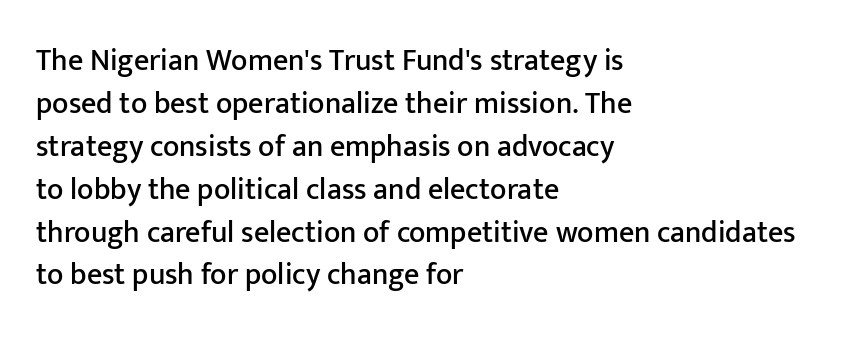
Q: Is the text italic (slanted)? A: No, it is upright.
Q: Is the typeface a serif or a sans-serif typeface? A: Sans-serif.
Q: Is the text underlined? A: No.
Q: How is the paragraph aligned? A: Left-aligned.
Q: Is the spacing between letters normal or unusually wide? A: Normal.
Q: Is the spacing between lines tight, normal or loose? A: Normal.
Q: Width (condensed, normal, or wide)? A: Normal.
Q: Stroke contrast? A: Low.
Q: x-height? A: Medium.
Q: Monospaced? A: No.
